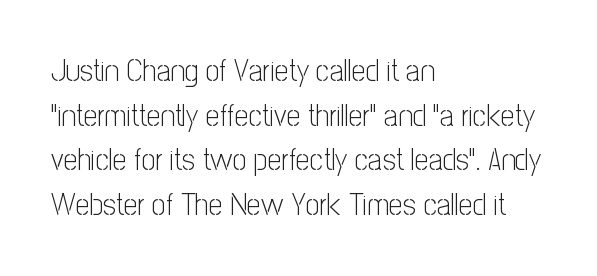
Stems and bowls with no extra thickness — not bold. Any mark beneath the type? The region is blank. Spacing verdict: proportional, widths tailored to each character. The ragged edge is on the right, which tells us the setting is flush left.
